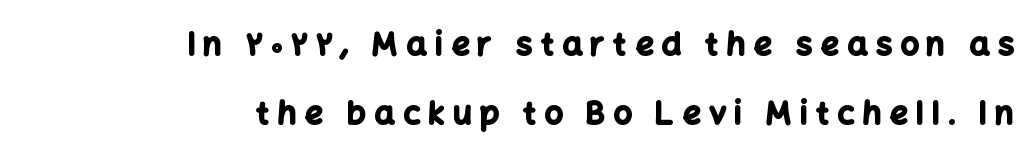
The image shows 32 px bold sans-serif type, upright; set right-aligned, loose line spacing (2.16x), unusually wide letter spacing (+0.26 em), not underlined; low stroke contrast and a medium x-height.
